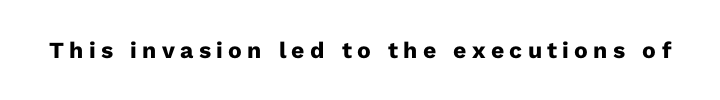
I'd describe the lettering as bold — thick and assertive. This is the regular roman posture of the typeface. The passage shown has open, widely tracked lettering throughout. The passage shown is not underscored anywhere.
